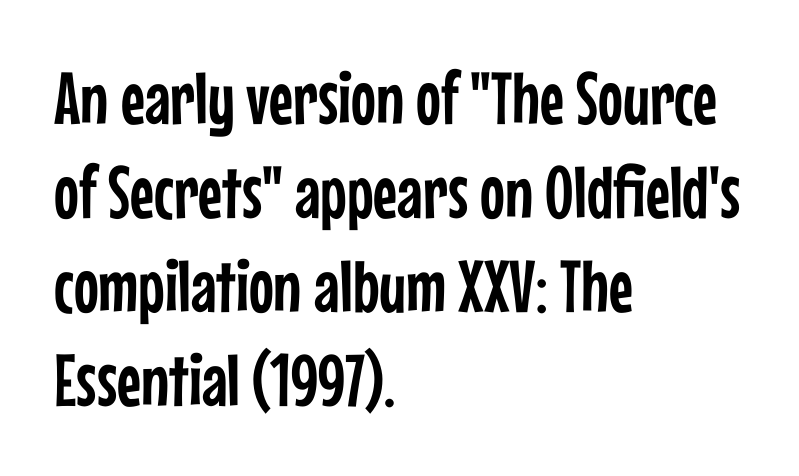
Q: Is the text italic (slanted)? A: No, it is upright.
Q: Is the typeface a serif or a sans-serif typeface? A: Sans-serif.
Q: Is the text underlined? A: No.
Q: How is the paragraph aligned? A: Left-aligned.
Q: Is the spacing between letters normal or unusually wide? A: Normal.
Q: Is the spacing between lines tight, normal or loose? A: Normal.
Q: Width (condensed, normal, or wide)? A: Condensed.
Q: Stroke contrast? A: Low.
Q: x-height? A: Medium.
Q: Monospaced? A: No.
